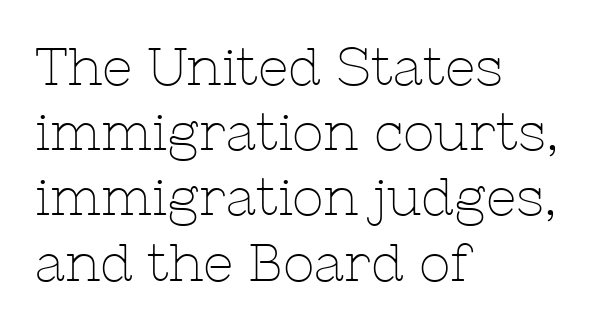
Nobody drew a line under any word here. You can tell from the footed stems that serif type was used. Ascenders rise straight up at ninety degrees. You could not count columns in this text — the font is proportionally spaced. Nothing heavy about these letters — not bold at all. Does the copy run flush right? No — it runs flush left.
